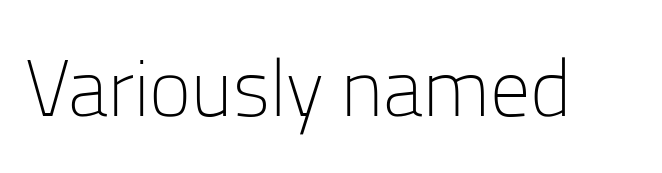
Q: Is the text bold? A: No.
Q: Is the text italic (slanted)? A: No, it is upright.
Q: Is the typeface a serif or a sans-serif typeface? A: Sans-serif.
Q: Is the text underlined? A: No.
Q: Is the spacing between letters normal or unusually wide? A: Normal.
Q: Width (condensed, normal, or wide)? A: Normal.
Q: Stroke contrast? A: Low.
Q: x-height? A: Medium.
Q: Monospaced? A: No.
